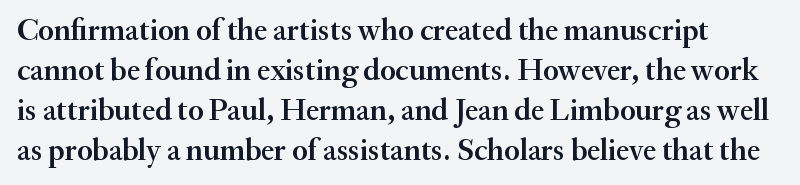
Each row of text sits above clean, open space. Proportional: the letters do not fall into vertical columns. Designer's note — italics off, roman on. Letterform terminals end in serifs throughout the passage.
